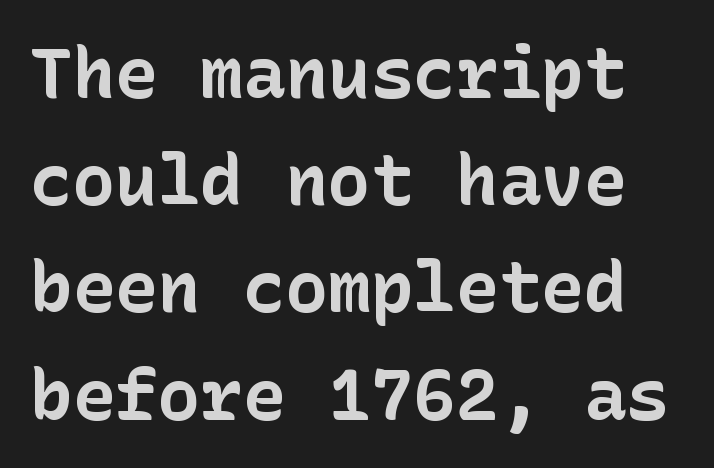
The image shows 71 px bold sans-serif type, upright; set normal line spacing (1.51x), normal letter spacing, not underlined; low stroke contrast and a medium x-height.
